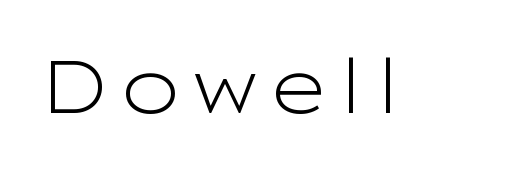
The words here are not underlined. Think of a printed novel: that variable character pitch is what you see here. Every character sits straight up, as roman type does. Think standard paragraph weight, or any step lighter than that.
